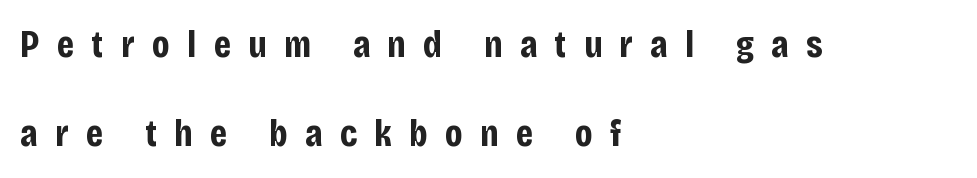
Q: Is the text bold? A: Yes.
Q: Is the text italic (slanted)? A: No, it is upright.
Q: Is the typeface a serif or a sans-serif typeface? A: Sans-serif.
Q: Is the text underlined? A: No.
Q: How is the paragraph aligned? A: Left-aligned.
Q: Is the spacing between letters normal or unusually wide? A: Unusually wide.
Q: Is the spacing between lines tight, normal or loose? A: Loose.
Q: Width (condensed, normal, or wide)? A: Condensed.
Q: Stroke contrast? A: Low.
Q: x-height? A: Large.
Q: Monospaced? A: No.
